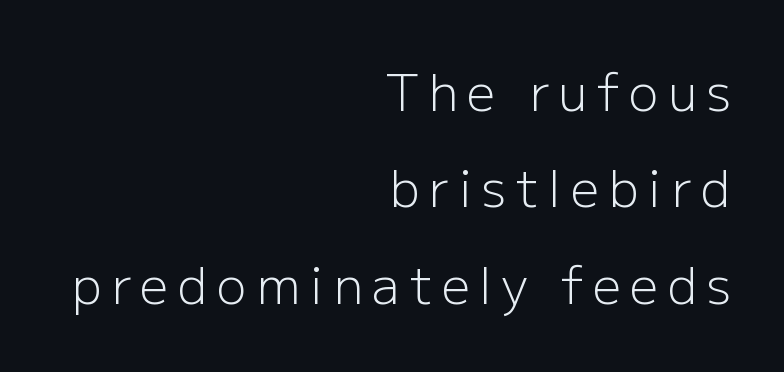
The image shows 50 px light sans-serif type, upright; set right-aligned, loose line spacing (1.93x), not underlined; low stroke contrast and a medium x-height.
